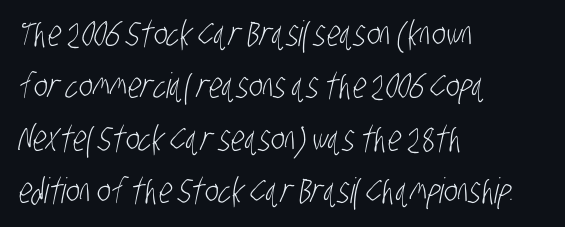
The face used here is rendered with its standard letterfit. The specimen omits any rule beneath the text block's lines. Reading down the block, your eye returns to a fixed left position each line. Ink coverage per letter is moderate at most. Spacing verdict: proportional, widths tailored to each character. The leading is moderate, giving the passage an even texture.
